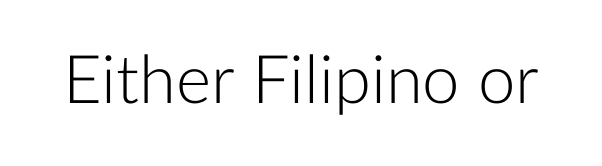
{"serif": "no", "italic": "no", "bold": "no", "weight": "light", "width": "normal", "stroke_contrast": "low", "x_height": "medium", "monospaced": "no", "underline": "no", "letter_spacing": "normal", "letter_spacing_em": 0.0, "glyph_px": 67}
